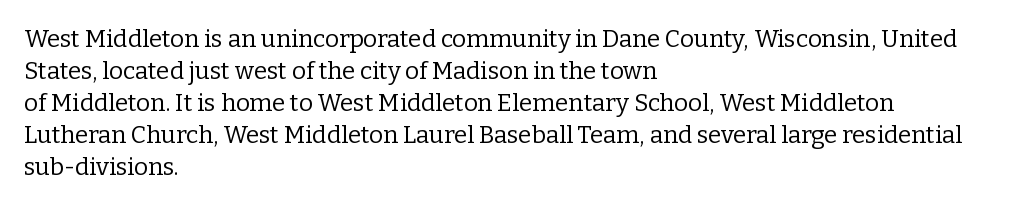
Q: Is the text bold? A: No.
Q: Is the text italic (slanted)? A: No, it is upright.
Q: Is the text underlined? A: No.
Q: How is the paragraph aligned? A: Left-aligned.
Q: Is the spacing between letters normal or unusually wide? A: Normal.
Q: Is the spacing between lines tight, normal or loose? A: Normal.
